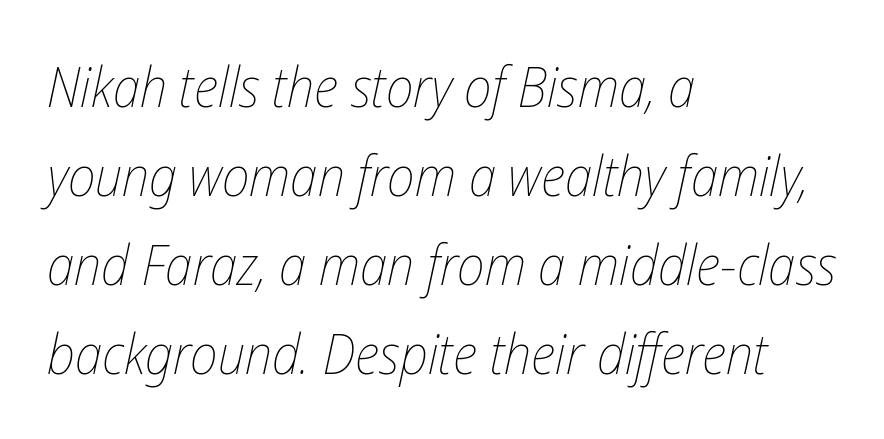
The image shows 56 px thin, condensed type, italic (leaning right); set left-aligned, normal line spacing (1.59x), normal letter spacing, not underlined; low stroke contrast and a medium x-height.
